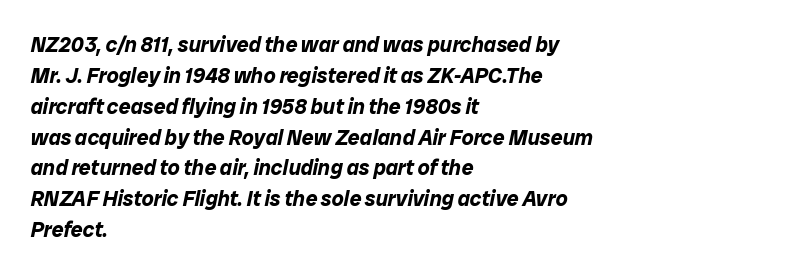
{"italic": "yes", "lean": "right", "slant_degrees": 12, "bold": "yes", "underline": "no", "align": "left", "line_spacing": "normal", "line_spacing_ratio": 1.47, "letter_spacing": "normal", "letter_spacing_em": 0.0, "glyph_px": 21}
